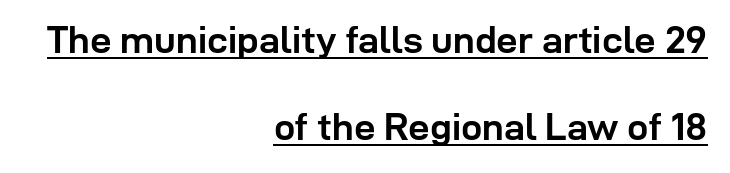
{"serif": "no", "italic": "no", "bold": "yes", "weight": "semibold", "width": "normal", "stroke_contrast": "low", "x_height": "medium", "monospaced": "no", "underline": "yes", "align": "right", "line_spacing": "loose", "line_spacing_ratio": 2.3, "letter_spacing": "normal", "letter_spacing_em": 0.0, "glyph_px": 38}
